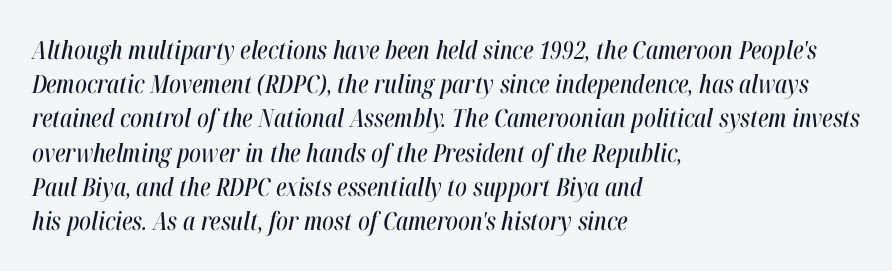
The text block is weighted toward the left margin, trailing off unevenly rightward. The space directly below the letters is spotless. What stands out about the letter spacing? Nothing — it is the standard amount. Compared with typical paragraphs, the rows here are spaced about the same. Italic: yes, the glyphs are oblique.
